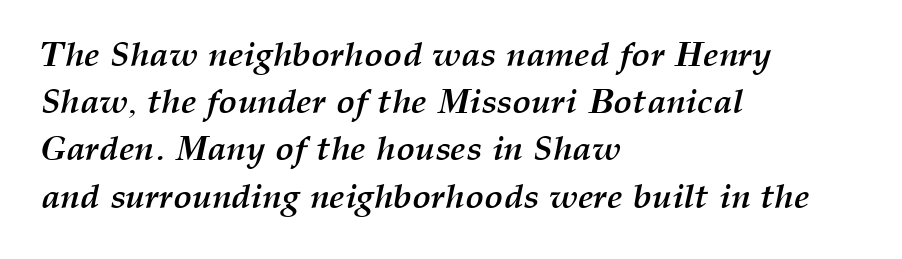
Q: Is the text bold? A: Yes.
Q: Is the text italic (slanted)? A: Yes, it leans right by about 12 degrees.
Q: Is the text underlined? A: No.
Q: How is the paragraph aligned? A: Left-aligned.
Q: Is the spacing between letters normal or unusually wide? A: Normal.
Q: Is the spacing between lines tight, normal or loose? A: Normal.
Q: Width (condensed, normal, or wide)? A: Normal.
Q: Stroke contrast? A: Medium.
Q: x-height? A: Medium.
Q: Monospaced? A: No.
